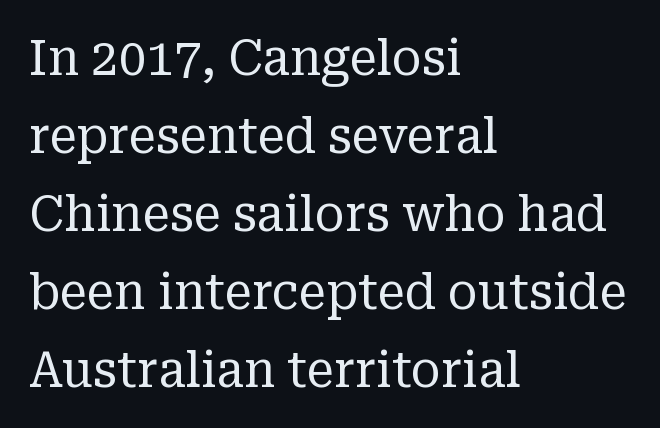
The image shows 49 px regular-weight serif type, upright; set left-aligned, normal line spacing (1.59x), normal letter spacing, not underlined; low stroke contrast and a medium x-height.
